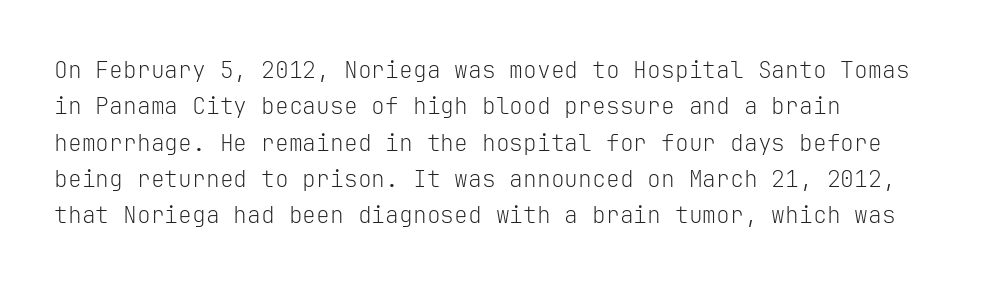
{"italic": "no", "bold": "no", "underline": "no", "align": "left", "line_spacing": "normal", "line_spacing_ratio": 1.58, "letter_spacing": "normal", "letter_spacing_em": 0.0, "glyph_px": 23}
